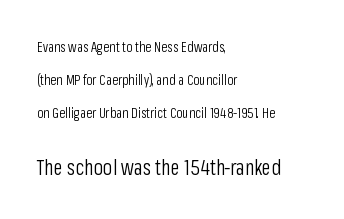
The image shows 21 px text type, upright; set left-aligned, loose line spacing (2.34x), normal letter spacing, not underlined; the second (bottom) block is 1.5x larger.
